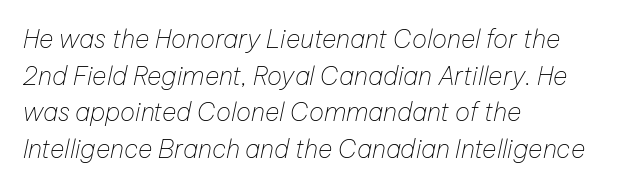
Q: Is the text bold? A: No.
Q: Is the text italic (slanted)? A: Yes, it leans right by about 12 degrees.
Q: Is the text underlined? A: No.
Q: How is the paragraph aligned? A: Left-aligned.
Q: Is the spacing between letters normal or unusually wide? A: Normal.
Q: Is the spacing between lines tight, normal or loose? A: Normal.
